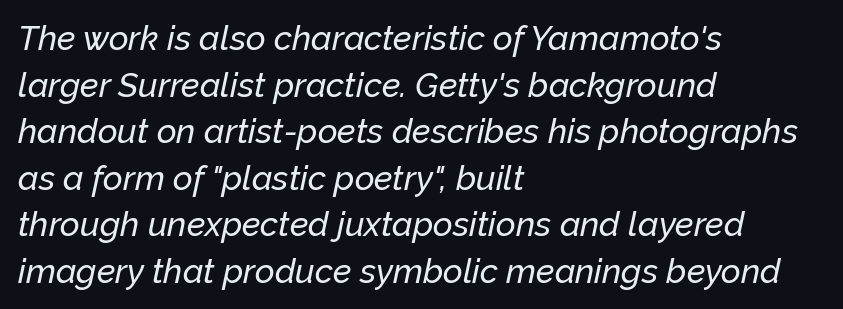
The image shows 34 px text type, italic (leaning right); set left-aligned, normal line spacing (1.37x), normal letter spacing, not underlined; low stroke contrast and a medium x-height.
